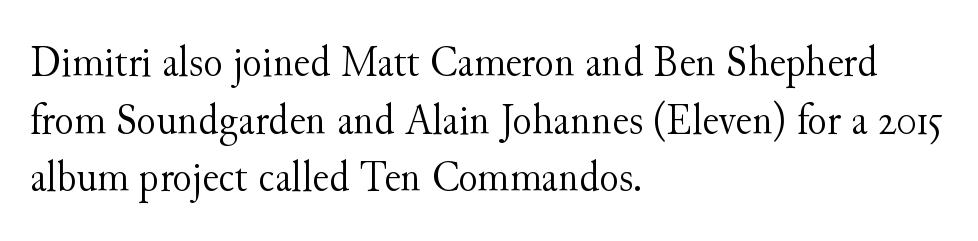
Q: Is the text bold? A: No.
Q: Is the text italic (slanted)? A: No, it is upright.
Q: Is the typeface a serif or a sans-serif typeface? A: Serif.
Q: Is the text underlined? A: No.
Q: How is the paragraph aligned? A: Left-aligned.
Q: Is the spacing between letters normal or unusually wide? A: Normal.
Q: Is the spacing between lines tight, normal or loose? A: Normal.
Q: Width (condensed, normal, or wide)? A: Normal.
Q: Stroke contrast? A: Medium.
Q: x-height? A: Small.
Q: Monospaced? A: No.
